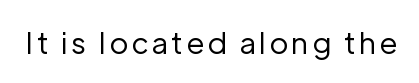
{"serif": "no", "italic": "no", "bold": "no", "weight": "regular", "width": "normal", "stroke_contrast": "low", "x_height": "medium", "monospaced": "no", "underline": "no", "glyph_px": 29}
